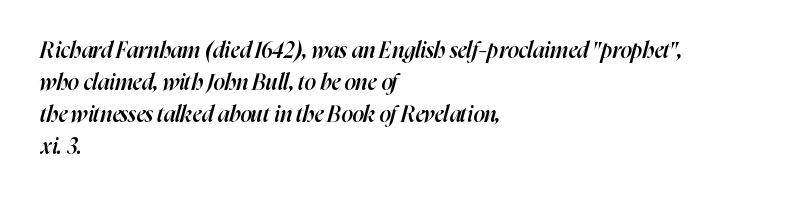
Notice the strokes are somewhat thickened but not fully heavy: this is a semibold. The foot of each line stays bare and open. Horizontal bands of white between lines are of average thickness. These lines keep a tight, regular rhythm from letter to letter. The whole block is typeset with a tilt.
